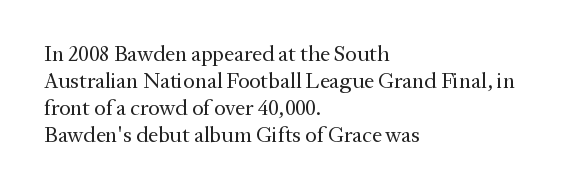
Q: Is the text bold? A: No.
Q: Is the text italic (slanted)? A: No, it is upright.
Q: Is the text underlined? A: No.
Q: How is the paragraph aligned? A: Left-aligned.
Q: Is the spacing between letters normal or unusually wide? A: Normal.
